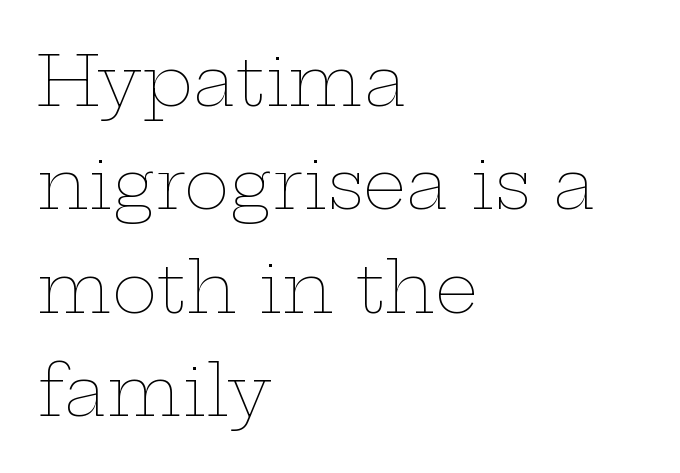
{"italic": "no", "bold": "no", "weight": "thin", "width": "wide", "stroke_contrast": "low", "x_height": "medium", "monospaced": "no", "underline": "no", "align": "left", "line_spacing": "normal", "line_spacing_ratio": 1.5, "letter_spacing": "normal", "letter_spacing_em": 0.0, "glyph_px": 69}
